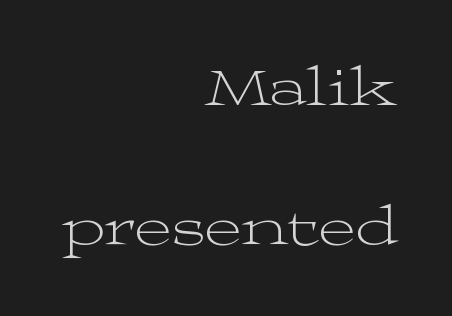
Q: Is the text bold? A: No.
Q: Is the text italic (slanted)? A: No, it is upright.
Q: Is the typeface a serif or a sans-serif typeface? A: Serif.
Q: Is the text underlined? A: No.
Q: How is the paragraph aligned? A: Right-aligned.
Q: Is the spacing between letters normal or unusually wide? A: Normal.
Q: Is the spacing between lines tight, normal or loose? A: Loose.
Q: Width (condensed, normal, or wide)? A: Wide.
Q: Stroke contrast? A: Medium.
Q: x-height? A: Medium.
Q: Monospaced? A: No.
